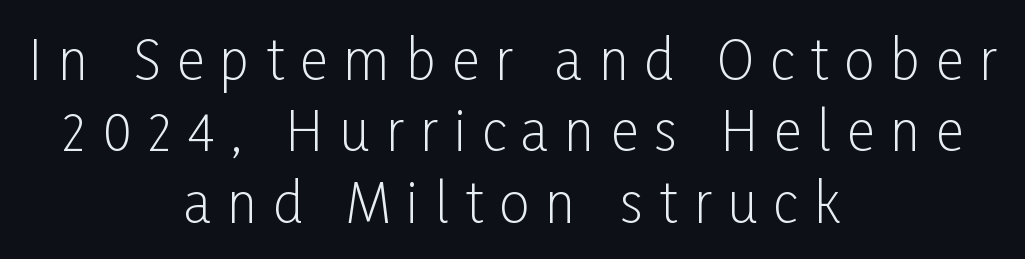
The strokes are not fattened; the text isn't bold. Serifs: no, the terminals of the letterforms are clean. A centered setting, common on invitations and titles, is used for this passage. Observe the wide spacing: letters keep a clear distance from each other.
